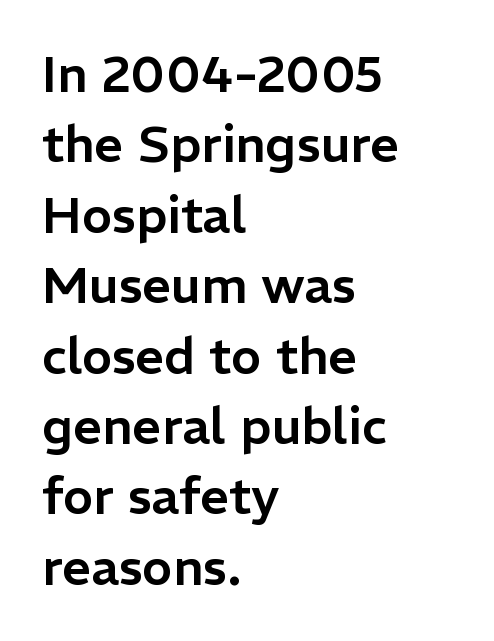
The string is rendered with underlining switched off. Look at the bottom of the vertical strokes: they stop flat, with no serifs. Horizontal bands of white between lines are of average thickness. This sample uses an upright cut, with every glyph sitting square on the baseline.
